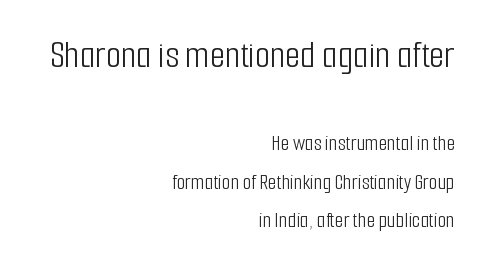
Alignment: flush right. You could not count columns in this text — the font is proportionally spaced. Counters stay open thanks to moderate or lighter strokes. The type sits square on the baseline with zero lean. Here the first block reads like a headline and the second like body copy.
